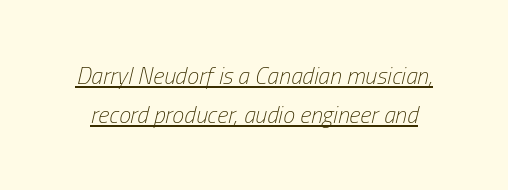
The face looks like a standard text weight, possibly lighter. Leading: standard. What decoration does the sample have? An underline. No extra tracking has been applied to these lines. Slanted lettering throughout.
